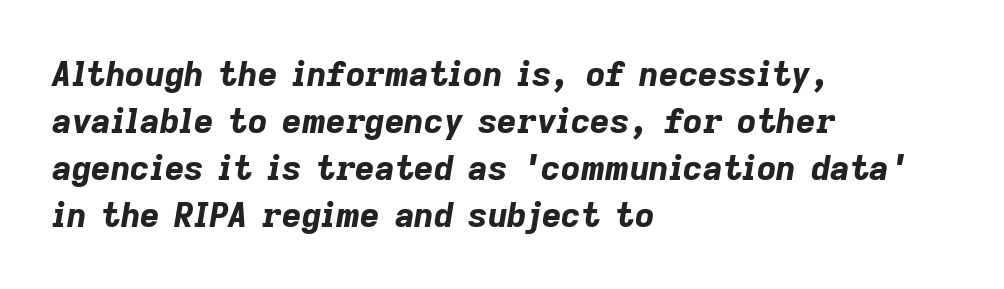
Q: Is the text bold? A: Yes.
Q: Is the text italic (slanted)? A: Yes, it leans right by about 9 degrees.
Q: Is the text underlined? A: No.
Q: How is the paragraph aligned? A: Left-aligned.
Q: Is the spacing between letters normal or unusually wide? A: Normal.
Q: Is the spacing between lines tight, normal or loose? A: Normal.
Q: Width (condensed, normal, or wide)? A: Normal.
Q: Stroke contrast? A: Low.
Q: x-height? A: Medium.
Q: Monospaced? A: No.
